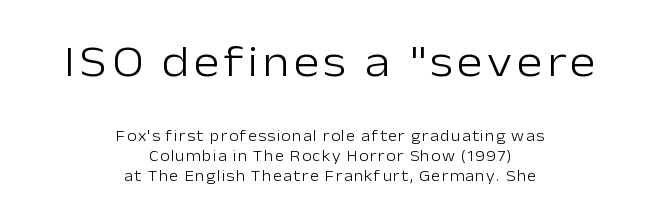
The typeface chosen for these lines omits serifs. Horizontally, the lines are justified to the midpoint only. The designer left line spacing at the default. Stem width sits at or under what a default text font uses. Block one is the big one; block two sits smaller underneath.
